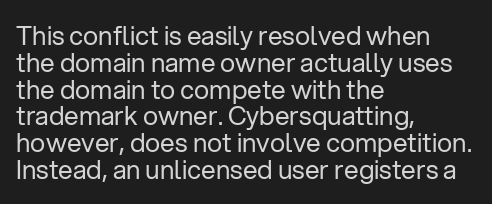
The text block is weighted toward the left margin, trailing off unevenly rightward. Only glyphs here, with clear space below each row. Nothing heavy about these letters — not bold at all. These lines were composed using upright roman letters.
